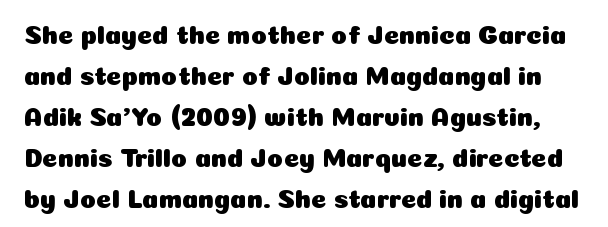
Q: Is the text italic (slanted)? A: No, it is upright.
Q: Is the text underlined? A: No.
Q: Is the spacing between letters normal or unusually wide? A: Normal.
Q: Is the spacing between lines tight, normal or loose? A: Normal.
